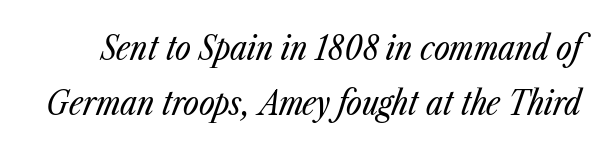
The image shows 34 px regular-weight, condensed type, italic (leaning right); set normal line spacing (1.63x), normal letter spacing, not underlined; low stroke contrast and a medium x-height.
